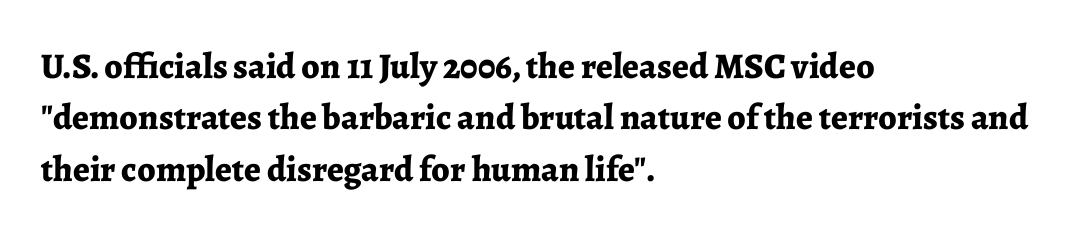
Q: Is the text bold? A: Yes.
Q: Is the text italic (slanted)? A: No, it is upright.
Q: Is the typeface a serif or a sans-serif typeface? A: Serif.
Q: Is the text underlined? A: No.
Q: How is the paragraph aligned? A: Left-aligned.
Q: Is the spacing between letters normal or unusually wide? A: Normal.
Q: Is the spacing between lines tight, normal or loose? A: Normal.
Q: Width (condensed, normal, or wide)? A: Normal.
Q: Stroke contrast? A: Low.
Q: x-height? A: Medium.
Q: Monospaced? A: No.
